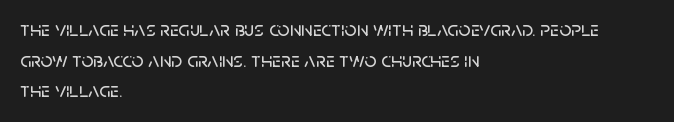
{"italic": "no", "underline": "no", "align": "left", "line_spacing": "normal", "line_spacing_ratio": 1.46, "letter_spacing": "normal", "letter_spacing_em": 0.0, "glyph_px": 21}
